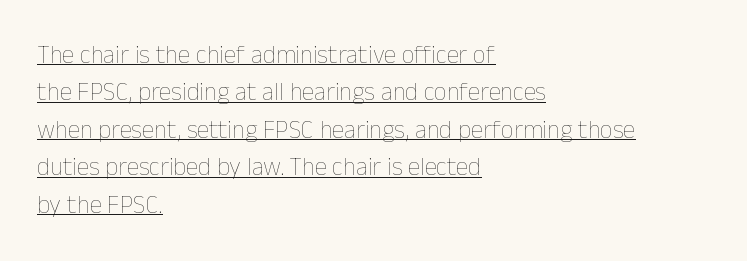
The image shows 25 px text type, upright; set left-aligned, normal line spacing (1.5x), normal letter spacing, underlined.
